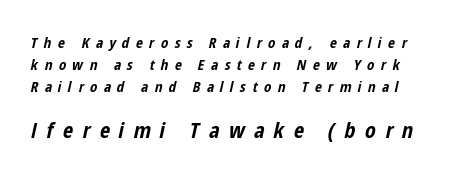
{"italic": "yes", "lean": "right", "slant_degrees": 12, "bold": "yes", "underline": "no", "line_spacing": "normal", "line_spacing_ratio": 1.46, "letter_spacing": "wide", "letter_spacing_em": 0.43, "larger_block": "second", "size_ratio": 1.47, "glyph_px": 22}
